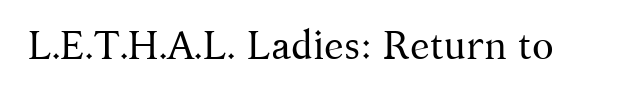
{"serif": "yes", "italic": "no", "bold": "no", "weight": "regular", "width": "normal", "stroke_contrast": "medium", "x_height": "medium", "monospaced": "no", "underline": "no", "letter_spacing": "normal", "letter_spacing_em": 0.0, "glyph_px": 40}
